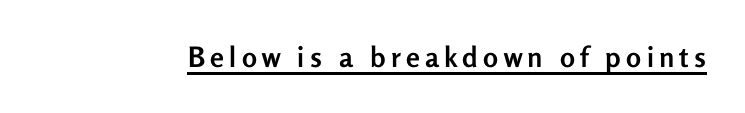
A continuous stroke trails under the words, as in a hyperlink. As a designer I'd log this as weight 700, bold. Think of a printed novel: that variable character pitch is what you see here. It's the straight-up-and-down kind of type. Serifs: no, the terminals of the letterforms are clean.
